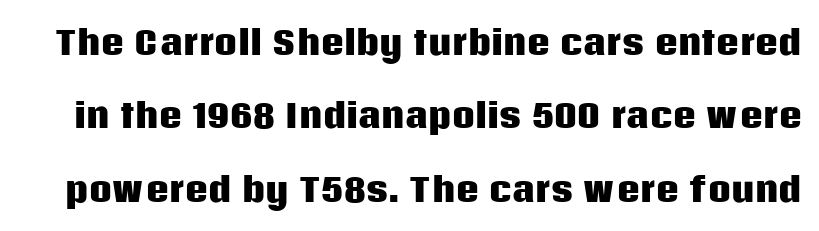
It's the straight-up-and-down kind of type. Note the varied advance widths — an 'i' is clearly narrower than an 'm'. Horizontal bands of white between lines are thick stripes. Is the letter spacing exaggerated? No — it looks like the ordinary default. The type family on display is of the sans-serif kind. Words float on clear page, feet unadorned.
